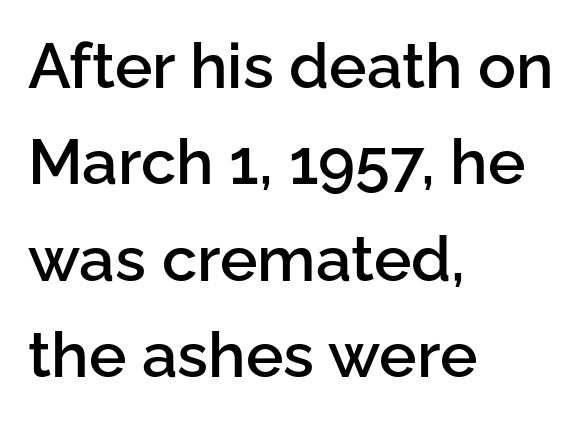
The image shows 63 px semibold sans-serif type, upright; set left-aligned, normal line spacing (1.53x), normal letter spacing, not underlined; low stroke contrast and a medium x-height.
